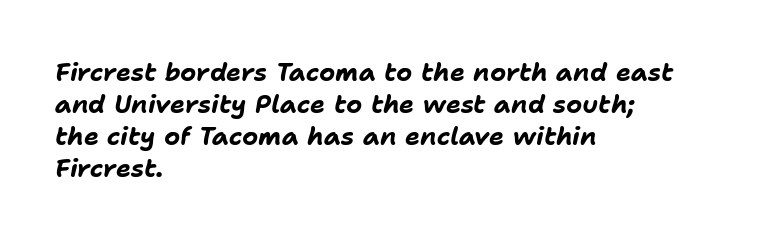
Horizontally, the lines are justified to the leading edge only. These lines carry a lot of weight — the face is fully bold. The line texture is even and compact thanks to regular tracking. Compared with ordinary roman type, these characters are visibly tilted.
